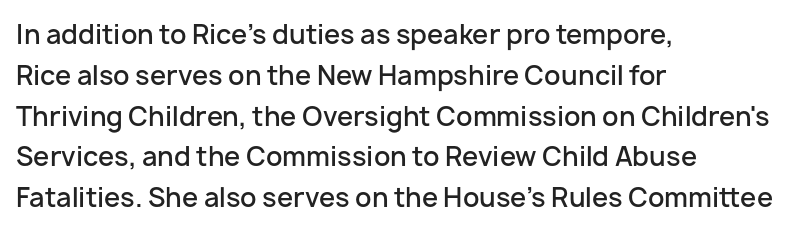
Caption: semibold face, moderately heavy strokes. Students, observe: this is what conventionally led text looks like. Quick note: not italic, upright. A bare baseline throughout the passage.
